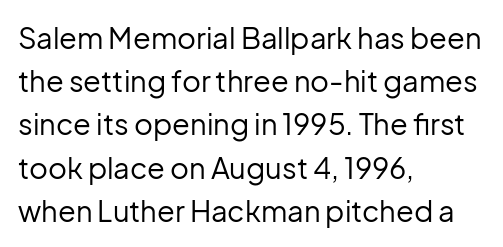
Observe the absence of serifs on each vertical stroke in this sample. Short and long lines alike share a common starting point at left. Think standard paragraph weight, or any step lighter than that. The rendering uses natural spacing where letterforms have individual widths. Glyph-to-glyph distance matches everyday printed text. The lettering stays uniformly vertical, giving the passage a roman look.
